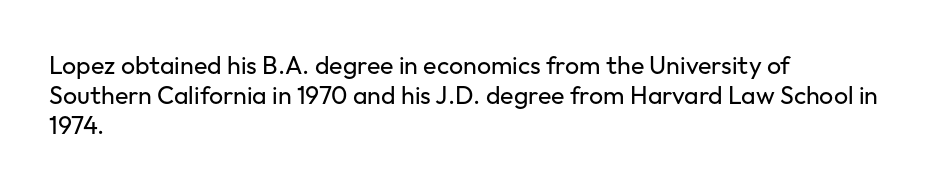
In terms of posture, this sample is upright. The rendering keeps characters at their native spacing. Caption: face not bold, strokes unweighted. The string is rendered with underlining switched off. Horizontal alignment here is leftward, the default for most running prose.
